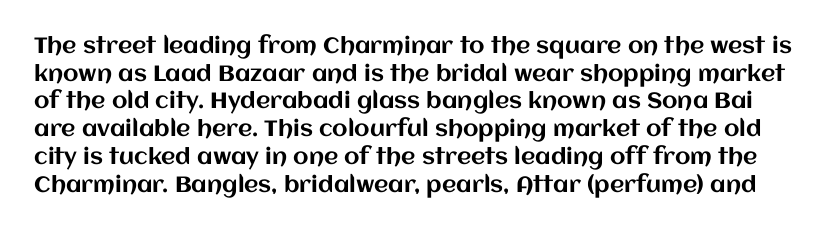
The image shows 22 px text type, upright; set normal line spacing (1.26x), normal letter spacing, not underlined.
